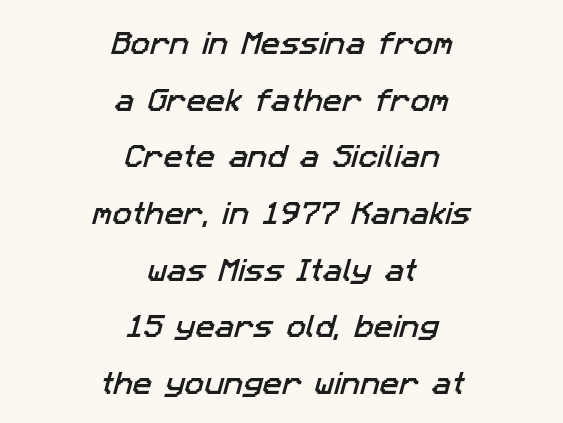
{"underline": "no", "align": "center", "line_spacing": "loose", "line_spacing_ratio": 2.18, "letter_spacing": "normal", "letter_spacing_em": 0.0, "glyph_px": 26}
